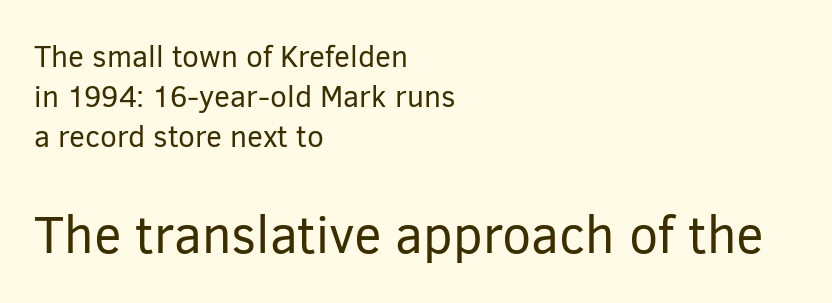
The emphasis by scale lands on block number two, below. Posture: straight, roman, zero tilt. The lines are quadded left. Type without underlining. Unbolded letterforms with no extra heft. The tracking reads as untouched default to a designer's eye.
